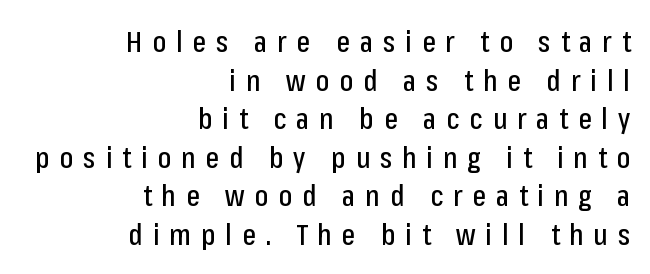
Q: Is the text italic (slanted)? A: No, it is upright.
Q: Is the typeface a serif or a sans-serif typeface? A: Sans-serif.
Q: Is the text underlined? A: No.
Q: How is the paragraph aligned? A: Right-aligned.
Q: Is the spacing between letters normal or unusually wide? A: Unusually wide.
Q: Is the spacing between lines tight, normal or loose? A: Normal.
Q: Width (condensed, normal, or wide)? A: Condensed.
Q: Stroke contrast? A: Low.
Q: x-height? A: Medium.
Q: Monospaced? A: No.
